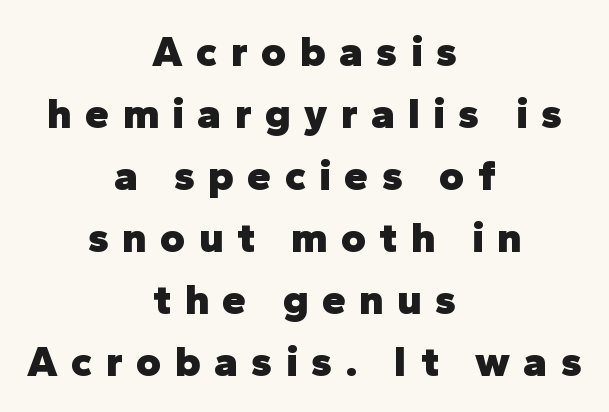
Each new line begins a customary step beneath the previous one. The letters advance in unequal steps, a hallmark of proportional type. These lines carry a lot of weight — the face is fully bold. Descenders are the only things crossing below the line. Is the letter spacing exaggerated? Yes — the characters are pushed far apart. The typeface chosen for these lines omits serifs.
